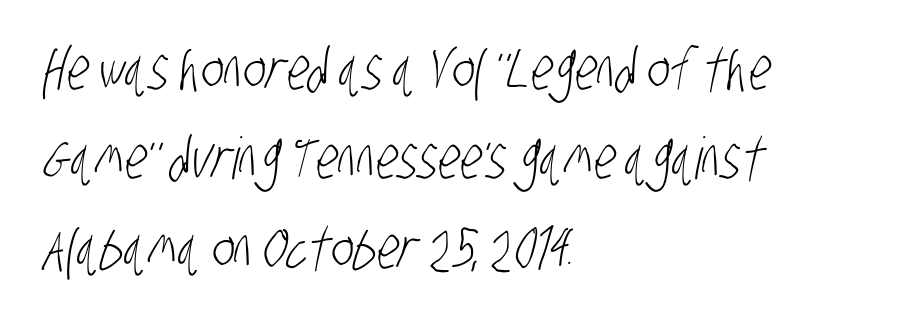
{"serif": "no", "bold": "no", "weight": "light", "width": "condensed", "stroke_contrast": "low", "x_height": "large", "monospaced": "no", "underline": "no", "align": "left", "line_spacing": "normal", "line_spacing_ratio": 1.54, "letter_spacing": "normal", "letter_spacing_em": 0.0, "glyph_px": 58}
